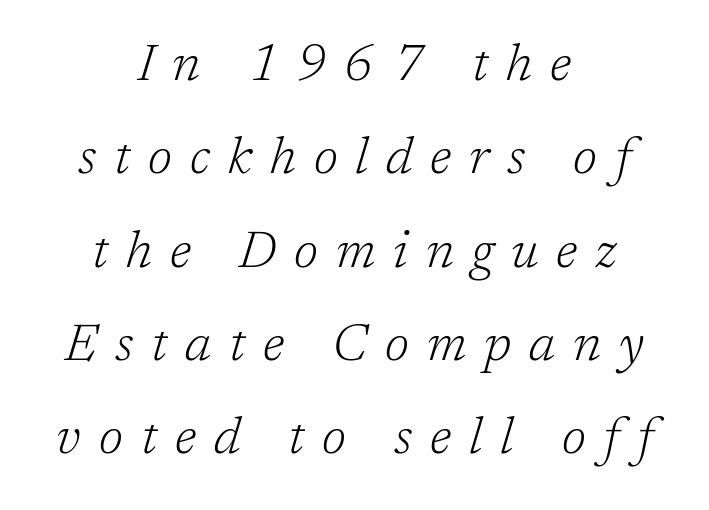
Q: Is the text bold? A: No.
Q: Is the text italic (slanted)? A: Yes, it leans right by about 17 degrees.
Q: Is the typeface a serif or a sans-serif typeface? A: Serif.
Q: Is the text underlined? A: No.
Q: How is the paragraph aligned? A: Centered.
Q: Is the spacing between letters normal or unusually wide? A: Unusually wide.
Q: Width (condensed, normal, or wide)? A: Normal.
Q: Stroke contrast? A: Low.
Q: x-height? A: Medium.
Q: Monospaced? A: No.
